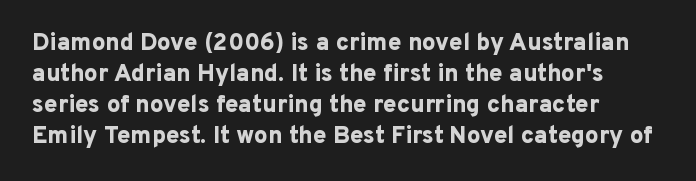
If you measured baseline to baseline, you'd find a middling distance. The specimen reads as upright at a glance. Glyph-to-glyph distance matches everyday printed text. Heavy, bold letterforms. Each row of text sits above clean, open space.
